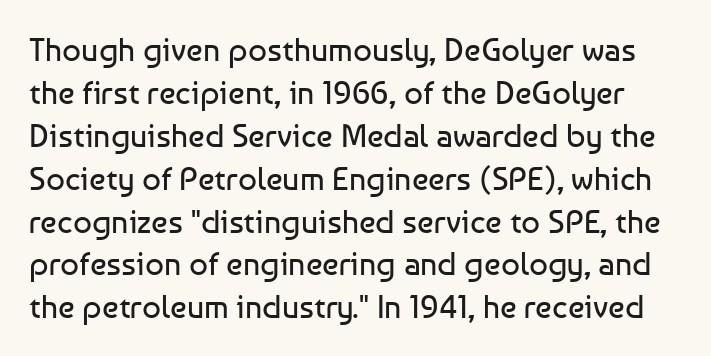
{"serif": "no", "italic": "no", "bold": "no", "weight": "regular", "width": "normal", "stroke_contrast": "low", "x_height": "medium", "monospaced": "no", "underline": "no", "line_spacing": "normal", "line_spacing_ratio": 1.3, "letter_spacing": "normal", "letter_spacing_em": 0.0, "glyph_px": 33}
